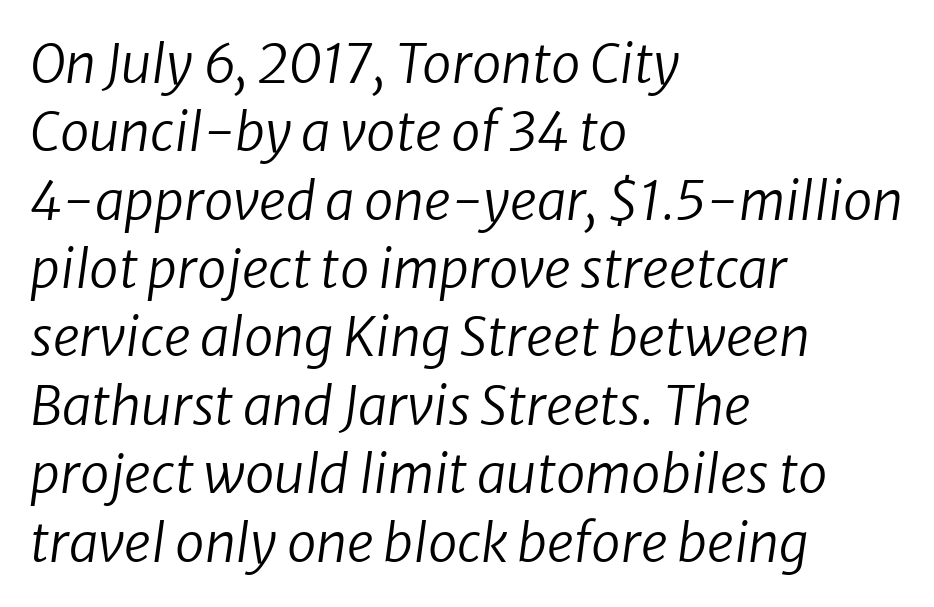
Q: Is the text bold? A: No.
Q: Is the text italic (slanted)? A: Yes, it leans right by about 8 degrees.
Q: Is the text underlined? A: No.
Q: How is the paragraph aligned? A: Left-aligned.
Q: Is the spacing between letters normal or unusually wide? A: Normal.
Q: Is the spacing between lines tight, normal or loose? A: Normal.
Q: Width (condensed, normal, or wide)? A: Normal.
Q: Stroke contrast? A: Low.
Q: x-height? A: Medium.
Q: Monospaced? A: No.
